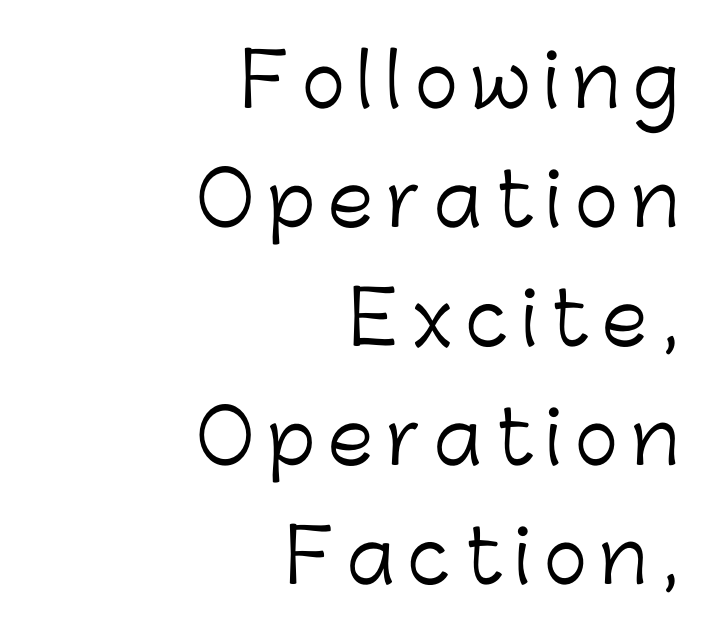
{"serif": "no", "italic": "no", "bold": "no", "weight": "light", "width": "normal", "stroke_contrast": "low", "x_height": "medium", "monospaced": "no", "underline": "no", "align": "right", "line_spacing": "normal", "line_spacing_ratio": 1.63, "glyph_px": 73}
